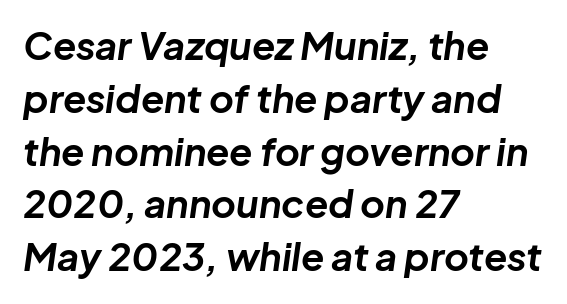
Character widths vary here, with narrow letters taking less room than wide ones. Compared with a centered layout, this one pins lines to the left instead. Does extra space separate the letters? No, they use regular spacing. Heavy, bold letterforms. Any mark beneath the type? The region is blank.
